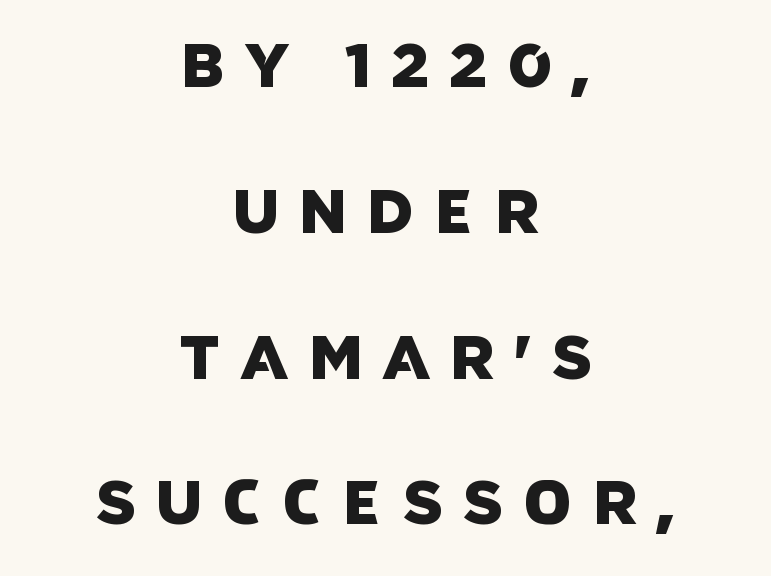
The letters advance in unequal steps, a hallmark of proportional type. Note: no serifs on the glyphs. Compared with a flush-left layout, this one balances lines on the center instead. The strip under each line holds only bare page. Horizontal bands of white between lines are thick stripes. This rendering widens character spacing well past its baseline value.
